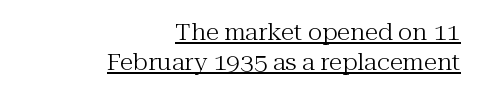
{"italic": "no", "bold": "no", "underline": "yes", "align": "right", "line_spacing": "normal", "line_spacing_ratio": 1.36, "letter_spacing": "normal", "letter_spacing_em": 0.0, "glyph_px": 22}
